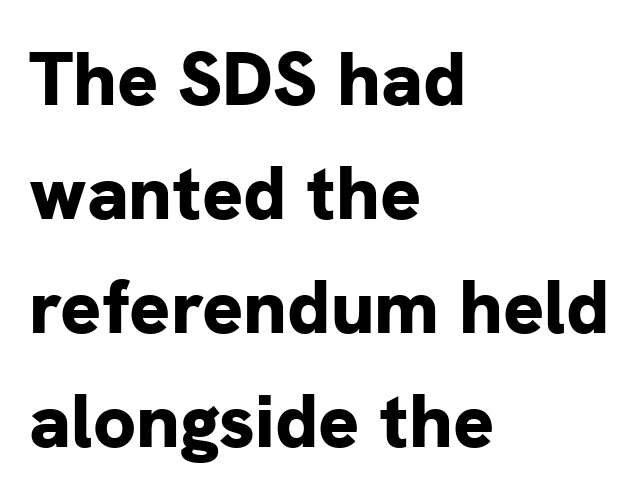
Is this a fixed-width face? No — the glyphs have proportional, varying widths. No extra tracking has been applied to these lines. Pretty heavy lettering here — definitely bold. Interline gaps are of average width in this sample. A clean baseline with only descenders dipping below it.
